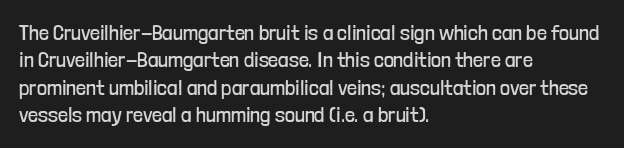
Counters stay open thanks to moderate or lighter strokes. All the whitespace from short lines collects on the right. Normally led — the rows are evenly, conventionally spaced. The glyphs are unaccompanied by any horizontal stroke below them.
